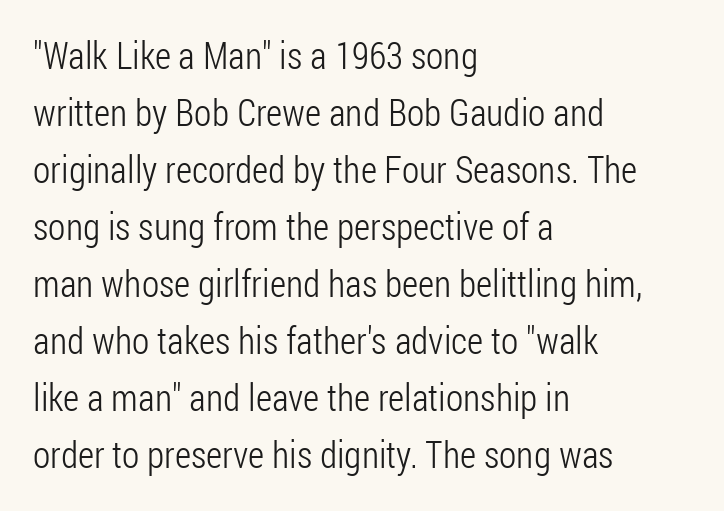
The image shows 38 px light, condensed sans-serif type, upright; set left-aligned, normal line spacing (1.5x), normal letter spacing, not underlined; low stroke contrast and a medium x-height.
